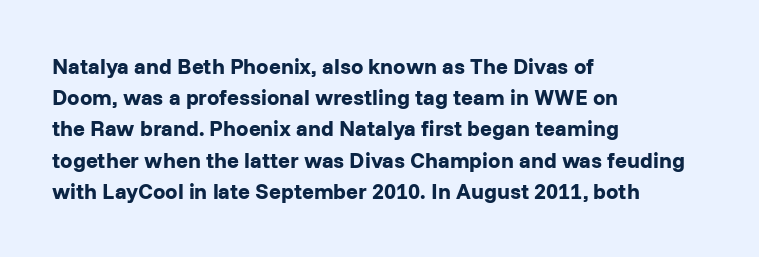
Q: Is the text bold? A: Yes.
Q: Is the text italic (slanted)? A: No, it is upright.
Q: Is the text underlined? A: No.
Q: How is the paragraph aligned? A: Left-aligned.
Q: Is the spacing between letters normal or unusually wide? A: Normal.
Q: Is the spacing between lines tight, normal or loose? A: Normal.
